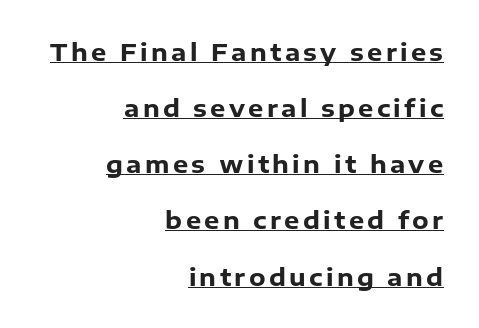
{"italic": "no", "bold": "yes", "underline": "yes", "align": "right", "line_spacing": "loose", "line_spacing_ratio": 2.34, "glyph_px": 24}
